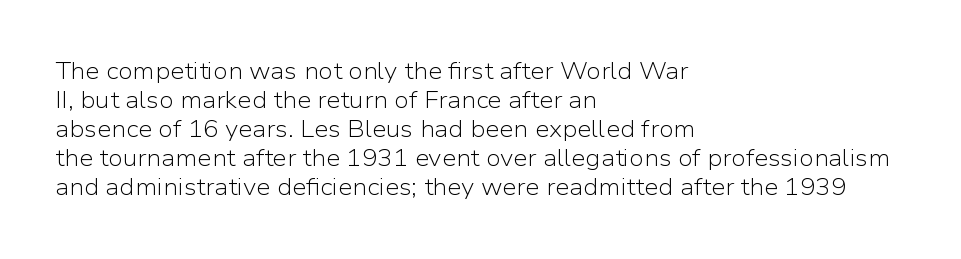
Q: Is the text bold? A: No.
Q: Is the text italic (slanted)? A: No, it is upright.
Q: Is the text underlined? A: No.
Q: How is the paragraph aligned? A: Left-aligned.
Q: Is the spacing between letters normal or unusually wide? A: Normal.
Q: Is the spacing between lines tight, normal or loose? A: Normal.
